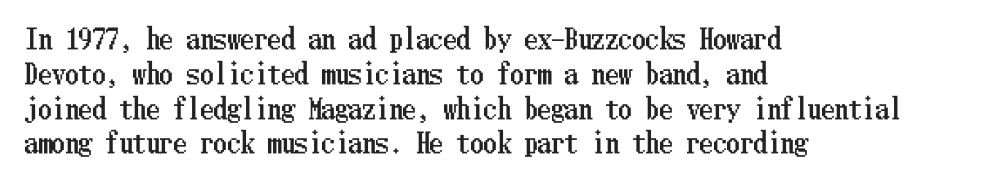
The image shows 27 px text type, upright; set left-aligned, normal line spacing (1.29x), normal letter spacing, not underlined.
